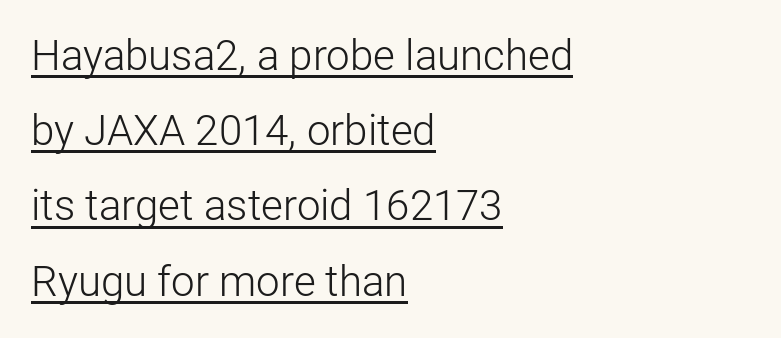
Q: Is the text bold? A: No.
Q: Is the text italic (slanted)? A: No, it is upright.
Q: Is the typeface a serif or a sans-serif typeface? A: Sans-serif.
Q: Is the text underlined? A: Yes.
Q: How is the paragraph aligned? A: Left-aligned.
Q: Is the spacing between letters normal or unusually wide? A: Normal.
Q: Width (condensed, normal, or wide)? A: Normal.
Q: Stroke contrast? A: Low.
Q: x-height? A: Medium.
Q: Monospaced? A: No.
